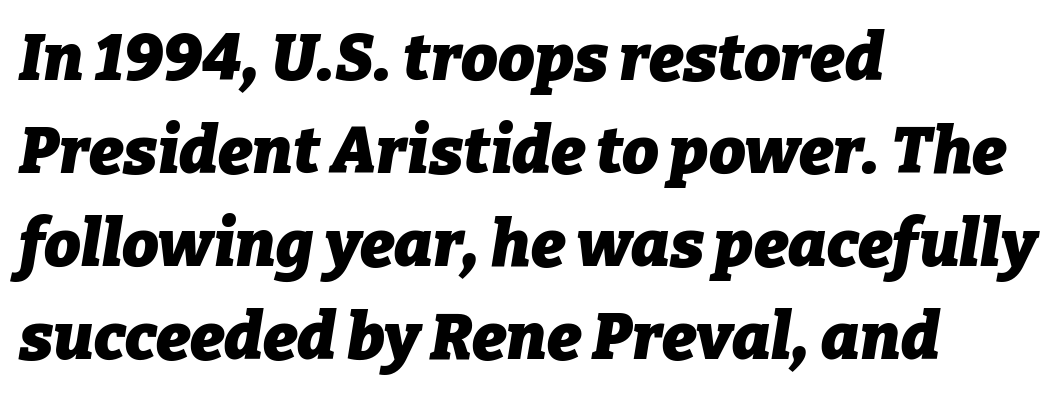
The image shows 65 px heavy type, italic (leaning right); set left-aligned, normal line spacing (1.43x), normal letter spacing, not underlined; low stroke contrast and a medium x-height.
